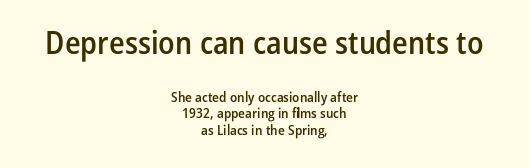
Q: Is the text bold? A: Semi-bold.
Q: Is the text italic (slanted)? A: No, it is upright.
Q: Is the typeface a serif or a sans-serif typeface? A: Sans-serif.
Q: Is the text underlined? A: No.
Q: How is the paragraph aligned? A: Centered.
Q: Is the spacing between letters normal or unusually wide? A: Normal.
Q: Is the spacing between lines tight, normal or loose? A: Tight.
Q: Which block of text is set in a larger size, the first (top) or the second (bottom)? A: The first (top) one.
Q: Width (condensed, normal, or wide)? A: Condensed.
Q: Stroke contrast? A: Low.
Q: x-height? A: Medium.
Q: Monospaced? A: No.
